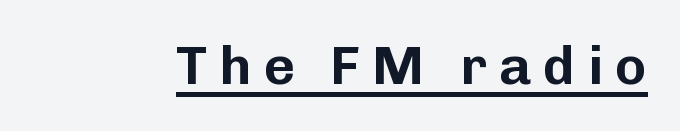
The image shows 54 px sans-serif type, upright; set unusually wide letter spacing (+0.22 em), underlined; low stroke contrast and a medium x-height.
